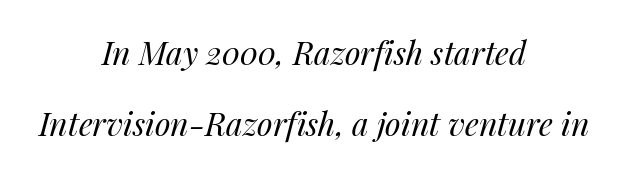
{"italic": "yes", "lean": "right", "slant_degrees": 14, "bold": "no", "weight": "regular", "width": "normal", "stroke_contrast": "medium", "x_height": "medium", "monospaced": "no", "underline": "no", "align": "center", "line_spacing": "loose", "line_spacing_ratio": 2.23, "letter_spacing": "normal", "letter_spacing_em": 0.0, "glyph_px": 32}
